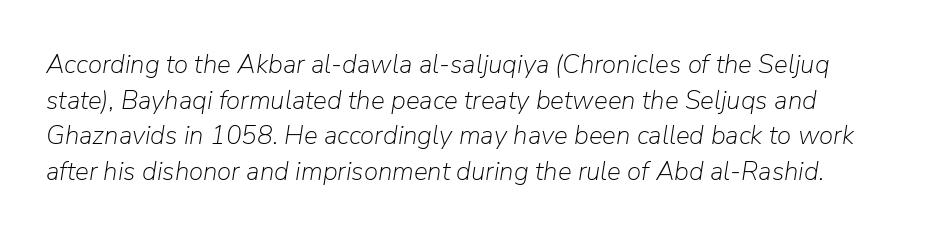
{"italic": "yes", "lean": "right", "slant_degrees": 9, "bold": "no", "underline": "no", "line_spacing": "normal", "line_spacing_ratio": 1.37, "letter_spacing": "normal", "letter_spacing_em": 0.0, "glyph_px": 26}
